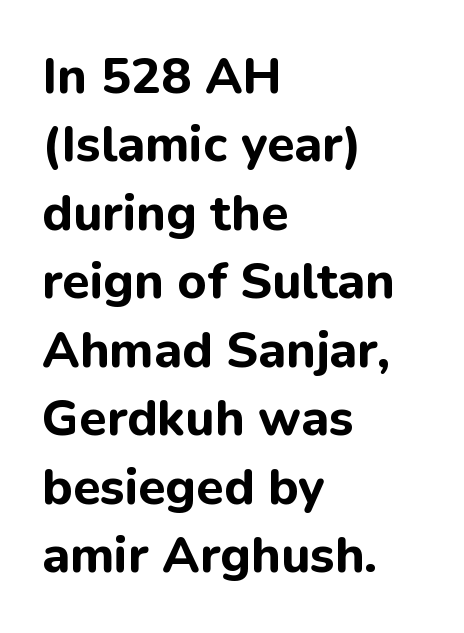
Q: Is the text bold? A: Yes.
Q: Is the text italic (slanted)? A: No, it is upright.
Q: Is the typeface a serif or a sans-serif typeface? A: Sans-serif.
Q: Is the text underlined? A: No.
Q: How is the paragraph aligned? A: Left-aligned.
Q: Is the spacing between letters normal or unusually wide? A: Normal.
Q: Is the spacing between lines tight, normal or loose? A: Normal.
Q: Width (condensed, normal, or wide)? A: Normal.
Q: Stroke contrast? A: Low.
Q: x-height? A: Medium.
Q: Monospaced? A: No.
